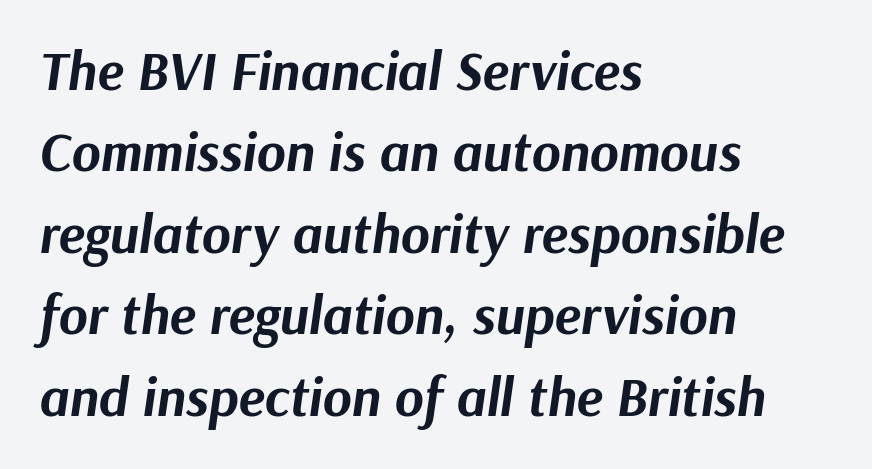
{"italic": "yes", "lean": "right", "slant_degrees": 9, "bold": "yes", "weight": "bold", "width": "normal", "stroke_contrast": "medium", "x_height": "medium", "monospaced": "no", "underline": "no", "align": "left", "line_spacing": "normal", "line_spacing_ratio": 1.48, "letter_spacing": "normal", "letter_spacing_em": 0.0, "glyph_px": 55}
